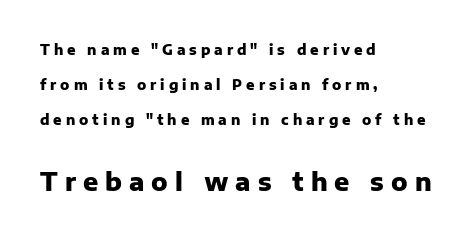
The image shows 25 px bold type, upright; set left-aligned, loose line spacing (2.49x), unusually wide letter spacing (+0.28 em), not underlined; the second (bottom) block is 1.79x larger.
